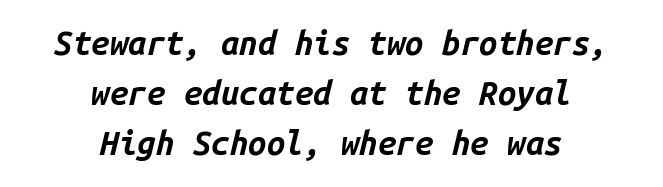
Does the copy run flush right? No — it is centered line by line. Underlining? Definitely not there. Regarding leading, the lines here are spaced in the standard way. A dark, heavy texture on the line: the type is bold. Looking at the ascenders, they clearly lean.
